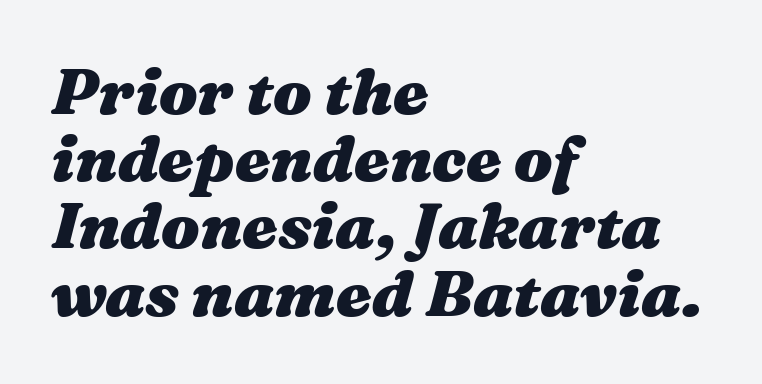
{"italic": "yes", "lean": "right", "slant_degrees": 16, "bold": "yes", "weight": "heavy", "width": "wide", "stroke_contrast": "medium", "x_height": "medium", "monospaced": "no", "underline": "no", "align": "left", "line_spacing": "tight", "line_spacing_ratio": 1.05, "letter_spacing": "normal", "letter_spacing_em": 0.0, "glyph_px": 64}
